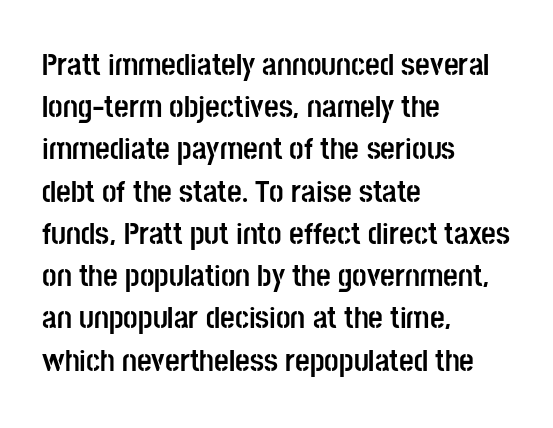
{"serif": "no", "italic": "no", "bold": "yes", "weight": "semibold", "width": "condensed", "stroke_contrast": "low", "x_height": "large", "monospaced": "no", "underline": "no", "align": "left", "line_spacing": "normal", "line_spacing_ratio": 1.32, "letter_spacing": "normal", "letter_spacing_em": 0.0, "glyph_px": 32}
